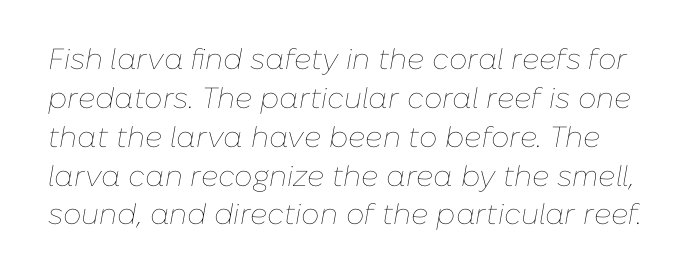
Nothing unusual about the tracking: characters are spaced as the font intends. Nobody drew a line under any word here. If you measured baseline to baseline, you'd find a middling distance. Counters stay open thanks to moderate or lighter strokes. Note the varied advance widths — an 'i' is clearly narrower than an 'm'. Emphasis-style slanted type is in use.
